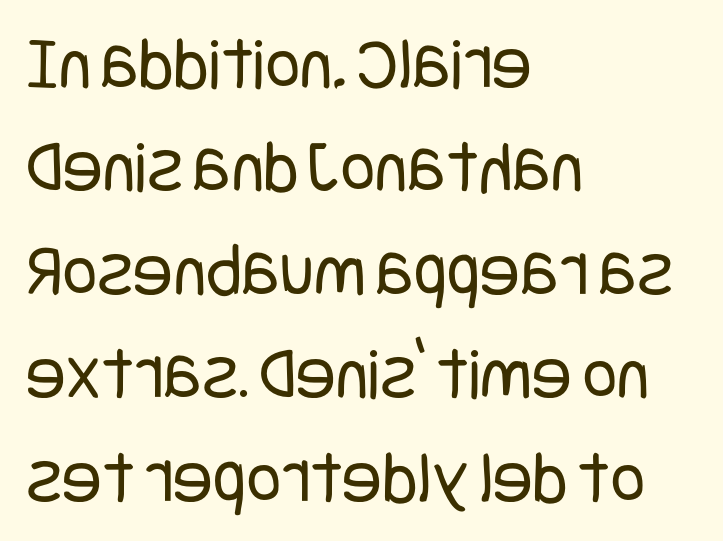
The image shows 75 px regular-weight, condensed sans-serif type, upright; set left-aligned, normal line spacing (1.38x), normal letter spacing, not underlined; low stroke contrast and a large x-height.
